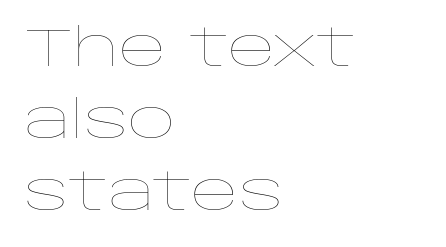
Q: Is the text bold? A: No.
Q: Is the text italic (slanted)? A: No, it is upright.
Q: Is the text underlined? A: No.
Q: How is the paragraph aligned? A: Left-aligned.
Q: Is the spacing between letters normal or unusually wide? A: Normal.
Q: Is the spacing between lines tight, normal or loose? A: Normal.
Q: Width (condensed, normal, or wide)? A: Wide.
Q: Stroke contrast? A: Low.
Q: x-height? A: Large.
Q: Monospaced? A: No.
